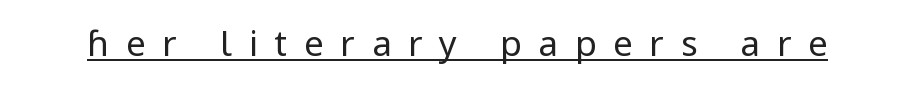
The image shows 35 px regular-weight sans-serif type, upright; set unusually wide letter spacing (+0.48 em), underlined; low stroke contrast and a medium x-height.
